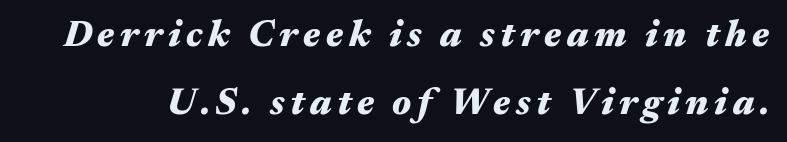
The image shows 37 px heavy, wide type, italic (leaning right); set line spacing 1.83x, not underlined; medium stroke contrast and a medium x-height.
